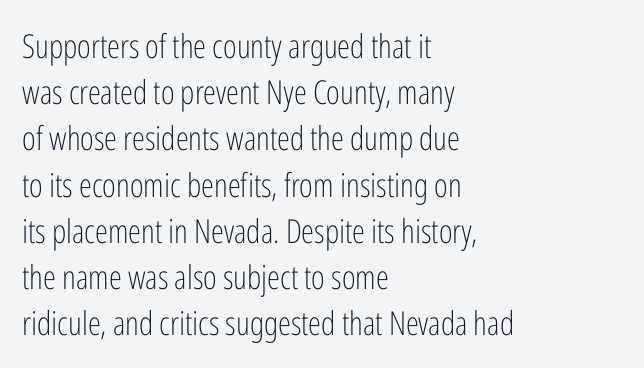
The image shows 33 px light, condensed sans-serif type, upright; set left-aligned, normal line spacing (1.4x), normal letter spacing, not underlined; low stroke contrast and a medium x-height.
